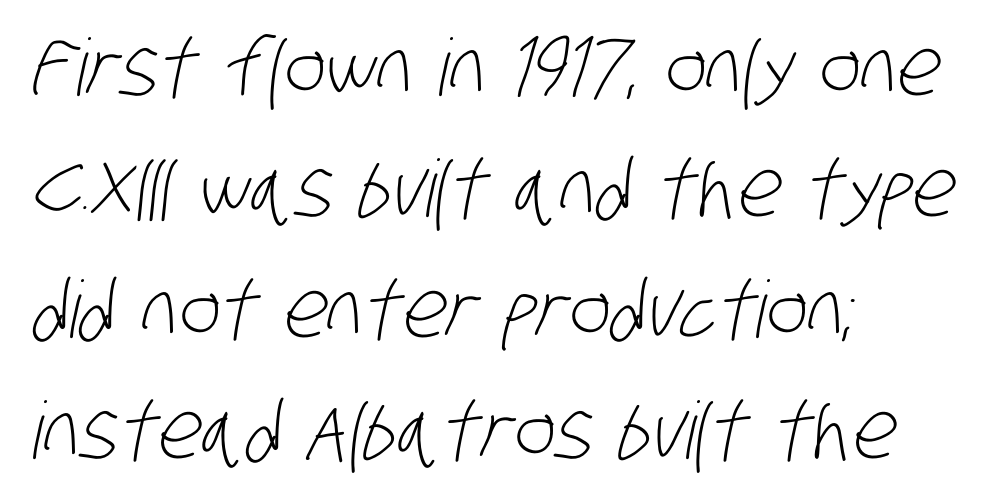
The image shows 79 px light, condensed sans-serif type; set left-aligned, normal line spacing (1.53x), normal letter spacing, not underlined; low stroke contrast and a large x-height.
